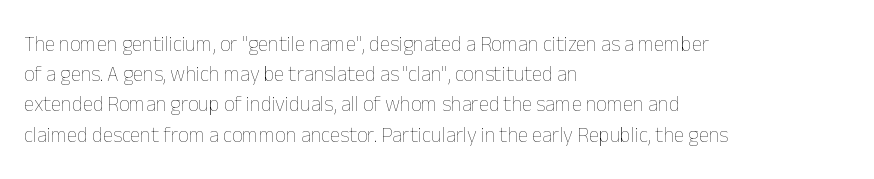
{"italic": "no", "bold": "no", "underline": "no", "align": "left", "line_spacing": "normal", "line_spacing_ratio": 1.44, "letter_spacing": "normal", "letter_spacing_em": 0.0, "glyph_px": 21}
